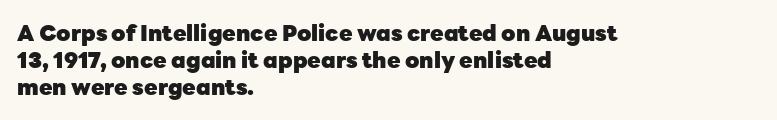
{"italic": "no", "bold": "yes", "underline": "no", "align": "left", "line_spacing_ratio": 1.23, "letter_spacing": "normal", "letter_spacing_em": 0.0, "glyph_px": 22}
